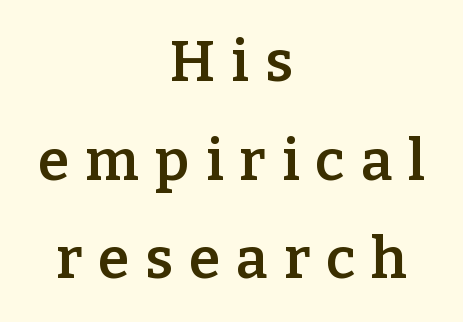
{"serif": "yes", "italic": "no", "bold": "semi", "weight": "semibold", "width": "normal", "stroke_contrast": "low", "x_height": "medium", "monospaced": "no", "underline": "no", "align": "center", "line_spacing_ratio": 1.73, "letter_spacing": "wide", "letter_spacing_em": 0.28, "glyph_px": 57}
